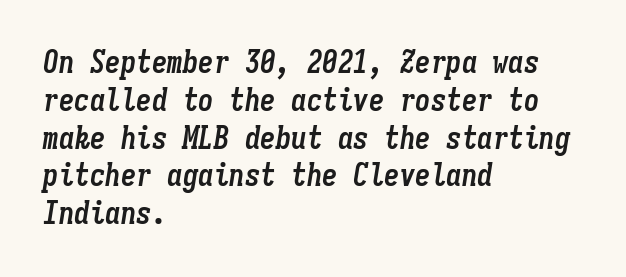
{"italic": "yes", "lean": "right", "slant_degrees": 9, "bold": "yes", "weight": "semibold", "width": "condensed", "stroke_contrast": "low", "x_height": "medium", "monospaced": "yes", "underline": "no", "align": "left", "line_spacing_ratio": 1.22, "letter_spacing": "normal", "letter_spacing_em": 0.0, "glyph_px": 31}
